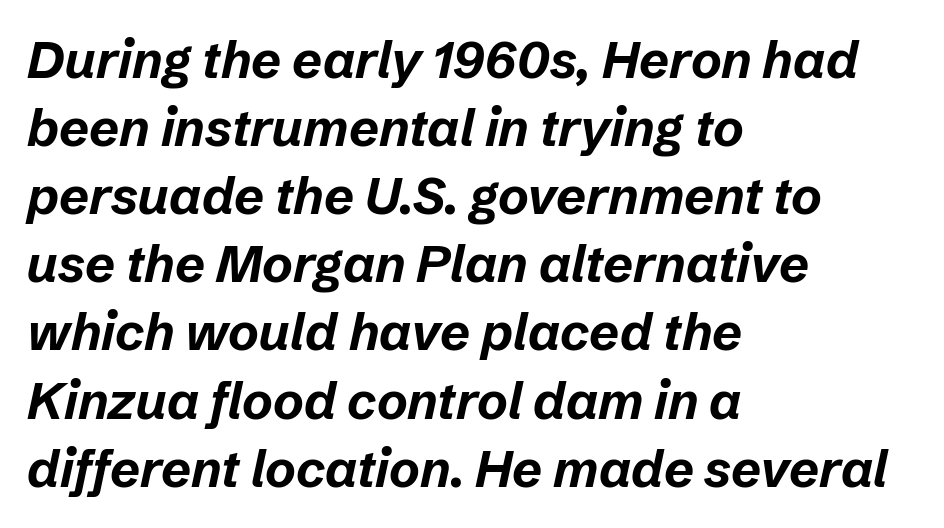
A full-strength bold gives these letters their thick strokes. The vertical gap from one line to the next is medium. Style check: oblique. Note the varied advance widths — an 'i' is clearly narrower than an 'm'.
